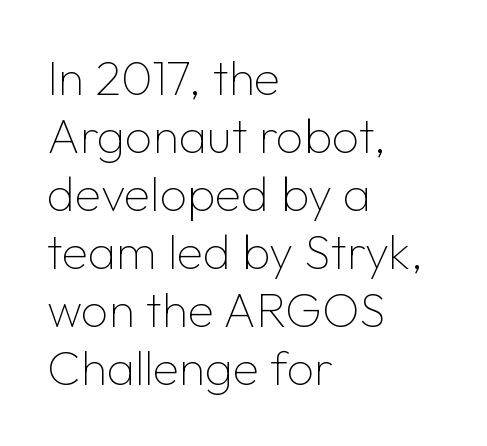
The image shows 48 px thin sans-serif type, upright; set left-aligned, line spacing 1.21x, normal letter spacing, not underlined; low stroke contrast and a medium x-height.
